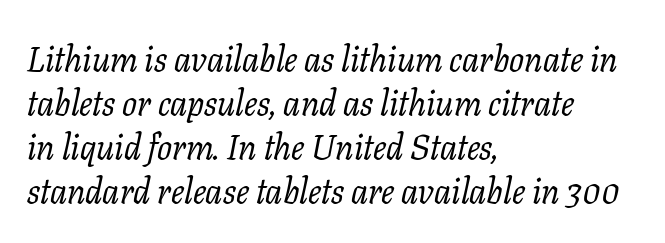
Q: Is the text bold? A: No.
Q: Is the text italic (slanted)? A: Yes, it leans right by about 11 degrees.
Q: Is the typeface a serif or a sans-serif typeface? A: Serif.
Q: Is the text underlined? A: No.
Q: How is the paragraph aligned? A: Left-aligned.
Q: Is the spacing between letters normal or unusually wide? A: Normal.
Q: Is the spacing between lines tight, normal or loose? A: Normal.
Q: Width (condensed, normal, or wide)? A: Normal.
Q: Stroke contrast? A: Low.
Q: x-height? A: Medium.
Q: Monospaced? A: No.
